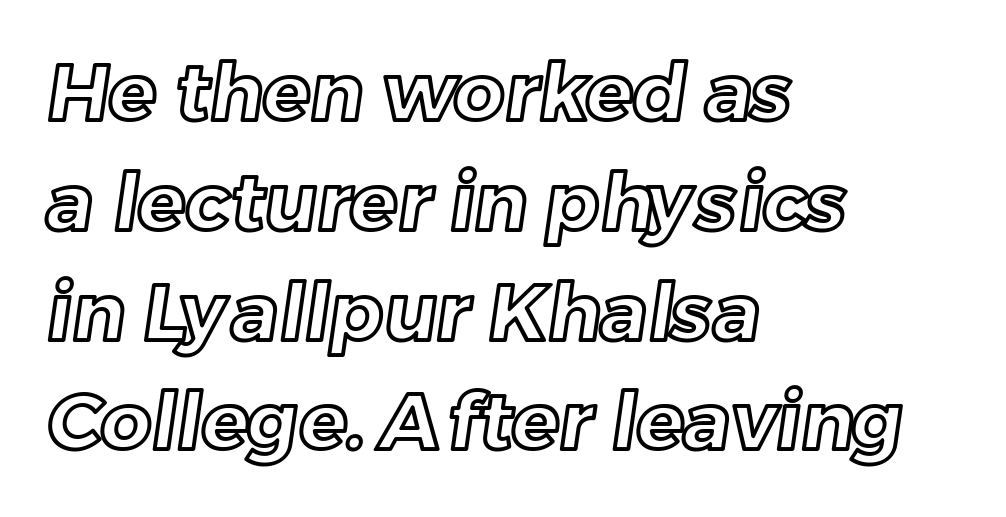
{"width": "normal", "x_height": "medium", "monospaced": "no", "underline": "no", "align": "left", "line_spacing": "normal", "line_spacing_ratio": 1.39, "letter_spacing": "normal", "letter_spacing_em": 0.0, "glyph_px": 79}
